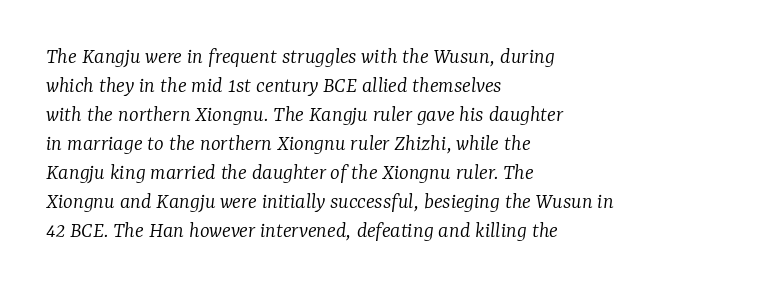
{"italic": "yes", "lean": "right", "slant_degrees": 7, "bold": "no", "underline": "no", "align": "left", "line_spacing": "normal", "line_spacing_ratio": 1.26, "letter_spacing": "normal", "letter_spacing_em": 0.0, "glyph_px": 23}
